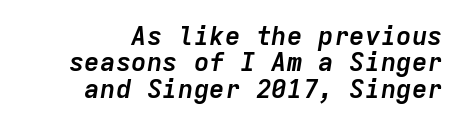
{"italic": "yes", "lean": "right", "slant_degrees": 9, "bold": "yes", "underline": "no", "align": "right", "line_spacing": "tight", "line_spacing_ratio": 1.01, "letter_spacing": "normal", "letter_spacing_em": 0.0, "glyph_px": 26}
